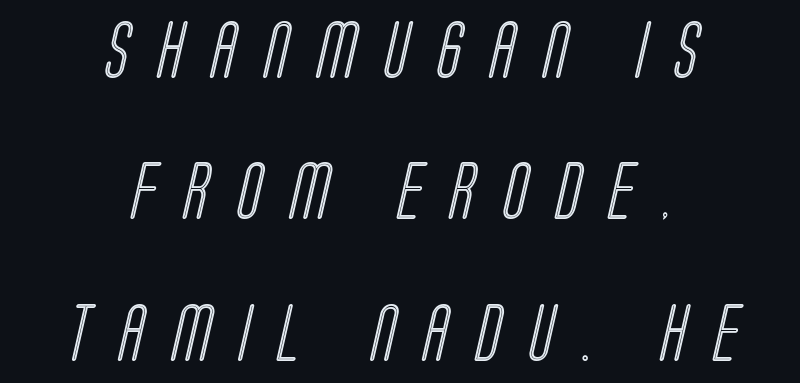
{"width": "condensed", "x_height": "large", "monospaced": "no", "underline": "no", "align": "center", "line_spacing": "loose", "line_spacing_ratio": 2.48, "letter_spacing": "wide", "letter_spacing_em": 0.5, "glyph_px": 57}
